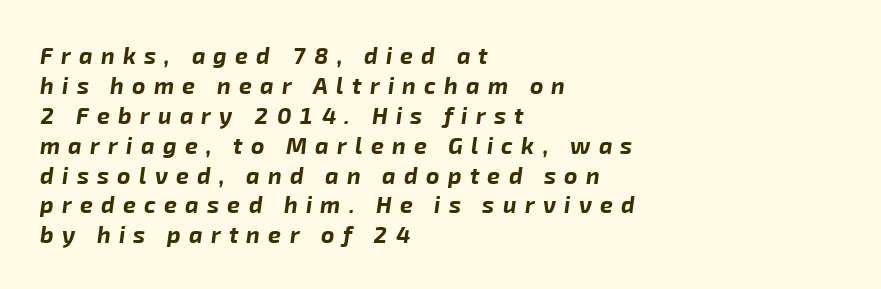
Italic: yes, the glyphs are oblique. Someone cranked the tracking dial way up on this one. Strokes here are thick enough to call this a true bold. Interline gaps are of average width in this sample. The specimen omits any rule beneath the text block's lines.
